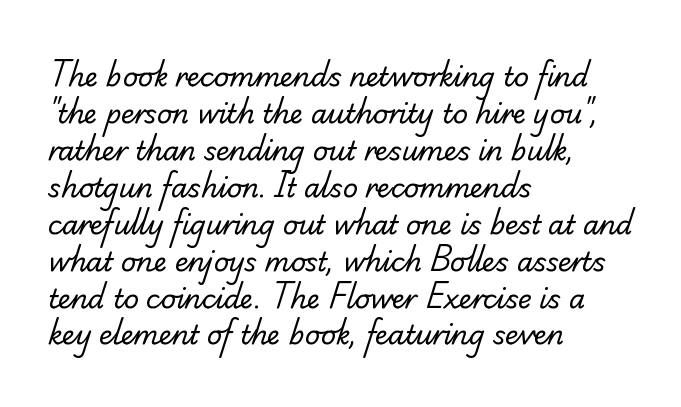
{"bold": "no", "underline": "no", "align": "left", "line_spacing": "normal", "line_spacing_ratio": 1.42, "letter_spacing": "normal", "letter_spacing_em": 0.0, "glyph_px": 26}
